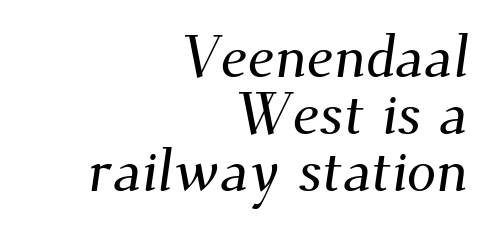
Note the varied advance widths — an 'i' is clearly narrower than an 'm'. The space beneath each line is pristine and unruled. Are there feet on the stems? There are — it's a serif. The ragged edge is on the left, which tells us the setting is flush right. Letter spacing: default.
